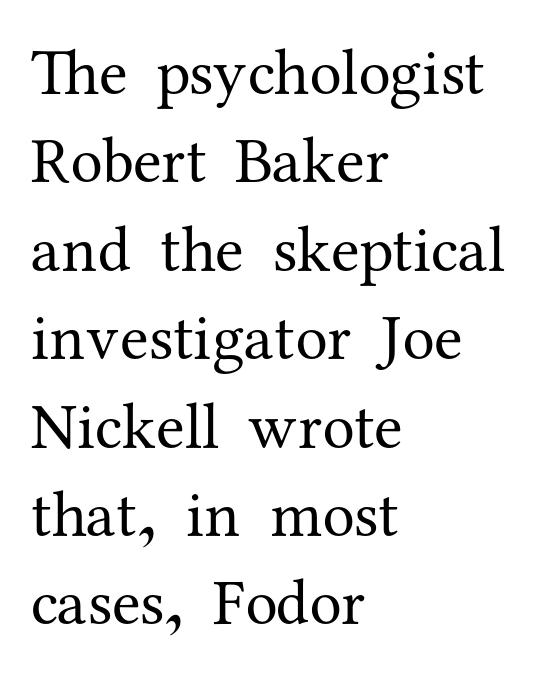
Q: Is the text bold? A: No.
Q: Is the text italic (slanted)? A: No, it is upright.
Q: Is the typeface a serif or a sans-serif typeface? A: Serif.
Q: Is the text underlined? A: No.
Q: How is the paragraph aligned? A: Left-aligned.
Q: Is the spacing between letters normal or unusually wide? A: Normal.
Q: Is the spacing between lines tight, normal or loose? A: Normal.
Q: Width (condensed, normal, or wide)? A: Normal.
Q: Stroke contrast? A: Medium.
Q: x-height? A: Medium.
Q: Monospaced? A: No.
